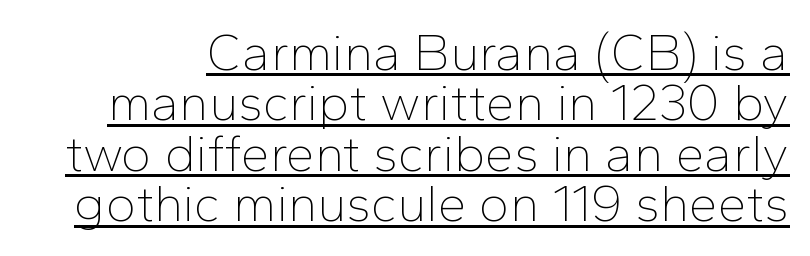
{"serif": "no", "italic": "no", "bold": "no", "weight": "thin", "width": "normal", "stroke_contrast": "low", "x_height": "medium", "monospaced": "no", "underline": "yes", "line_spacing": "tight", "line_spacing_ratio": 0.99, "letter_spacing": "normal", "letter_spacing_em": 0.0, "glyph_px": 51}
